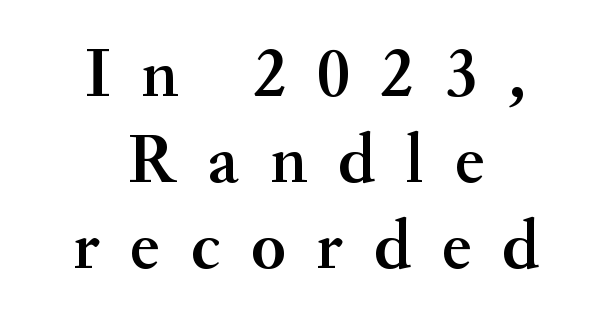
Q: Is the text italic (slanted)? A: No, it is upright.
Q: Is the typeface a serif or a sans-serif typeface? A: Serif.
Q: Is the text underlined? A: No.
Q: How is the paragraph aligned? A: Centered.
Q: Is the spacing between letters normal or unusually wide? A: Unusually wide.
Q: Width (condensed, normal, or wide)? A: Normal.
Q: Stroke contrast? A: Medium.
Q: x-height? A: Small.
Q: Monospaced? A: No.
